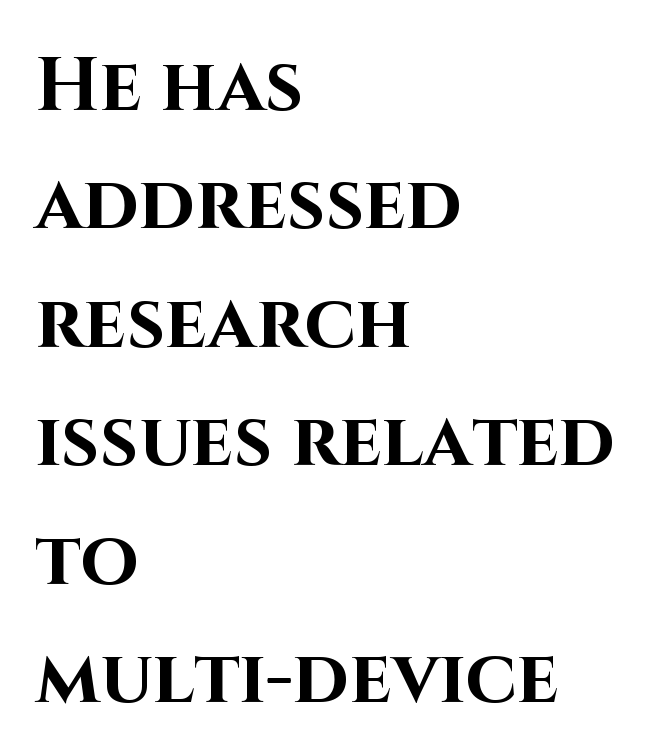
The passage shown is emphatically bold. The block of text has a typical density, with ordinary space between rows. These lines are set flush left with a ragged right edge. You could not count columns in this text — the font is proportionally spaced. Stroke terminals: plain, sans-serif. The area under the type is left untouched.
